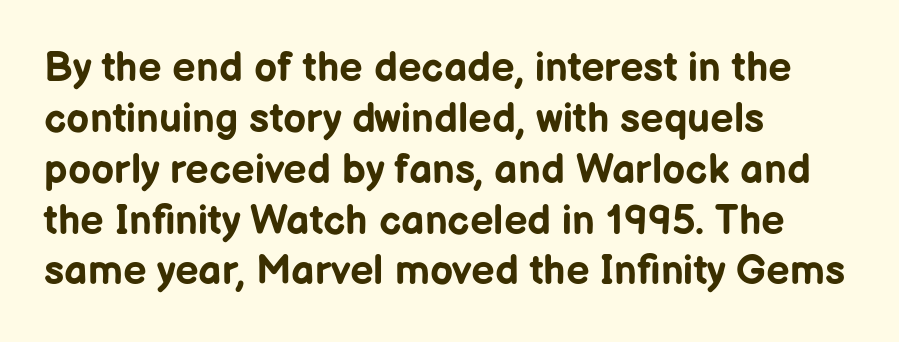
{"serif": "no", "italic": "no", "bold": "yes", "weight": "bold", "width": "normal", "stroke_contrast": "low", "x_height": "medium", "monospaced": "no", "underline": "no", "align": "left", "line_spacing_ratio": 1.24, "letter_spacing": "normal", "letter_spacing_em": 0.0, "glyph_px": 41}
